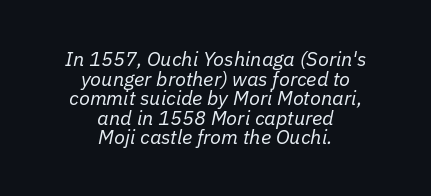
Q: Is the text bold? A: No.
Q: Is the text italic (slanted)? A: Yes, it leans right by about 11 degrees.
Q: Is the text underlined? A: No.
Q: How is the paragraph aligned? A: Centered.
Q: Is the spacing between letters normal or unusually wide? A: Normal.
Q: Is the spacing between lines tight, normal or loose? A: Tight.
